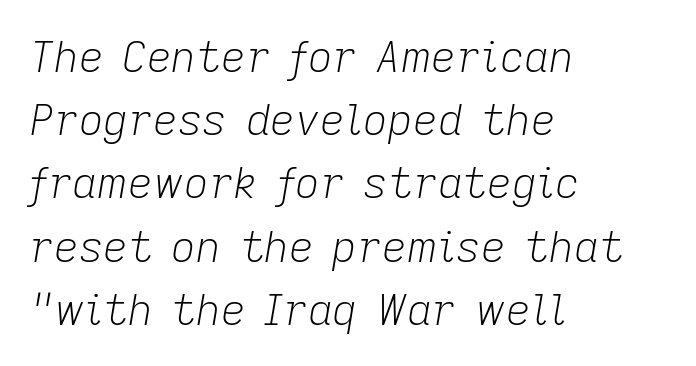
Q: Is the text bold? A: No.
Q: Is the text italic (slanted)? A: Yes, it leans right by about 9 degrees.
Q: Is the text underlined? A: No.
Q: How is the paragraph aligned? A: Left-aligned.
Q: Is the spacing between letters normal or unusually wide? A: Normal.
Q: Is the spacing between lines tight, normal or loose? A: Normal.
Q: Width (condensed, normal, or wide)? A: Normal.
Q: Stroke contrast? A: Low.
Q: x-height? A: Medium.
Q: Monospaced? A: No.
